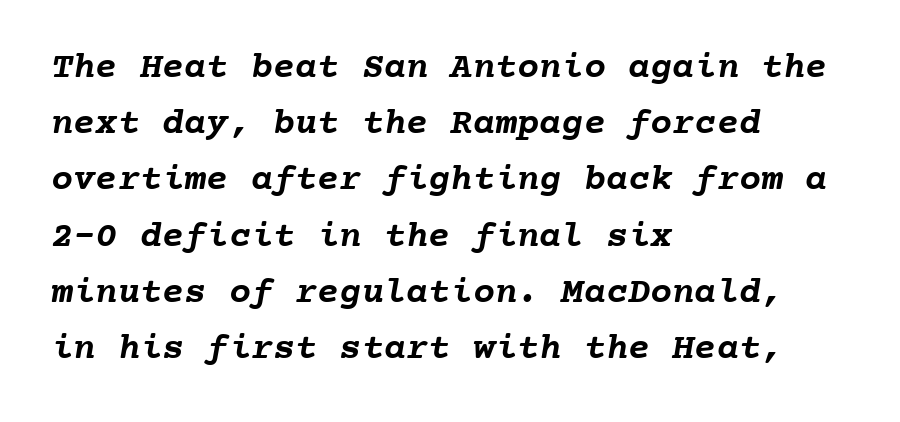
Q: Is the text bold? A: Yes.
Q: Is the text underlined? A: No.
Q: How is the paragraph aligned? A: Left-aligned.
Q: Is the spacing between letters normal or unusually wide? A: Normal.
Q: Is the spacing between lines tight, normal or loose? A: Normal.
Q: Width (condensed, normal, or wide)? A: Normal.
Q: Stroke contrast? A: Low.
Q: x-height? A: Medium.
Q: Monospaced? A: Yes.
